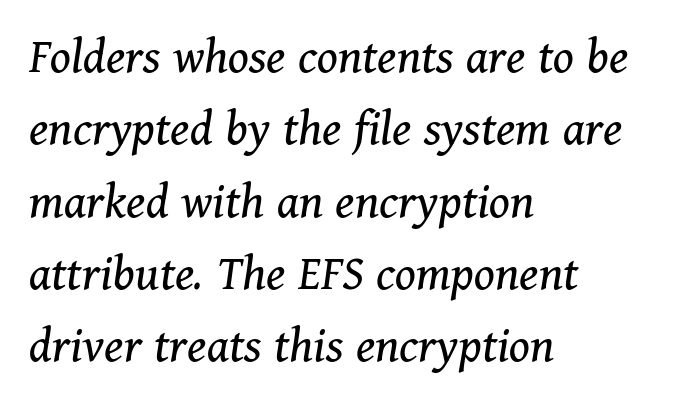
The image shows 52 px regular-weight serif type, italic (leaning right); set left-aligned, normal line spacing (1.39x), normal letter spacing, not underlined; medium stroke contrast and a medium x-height.
